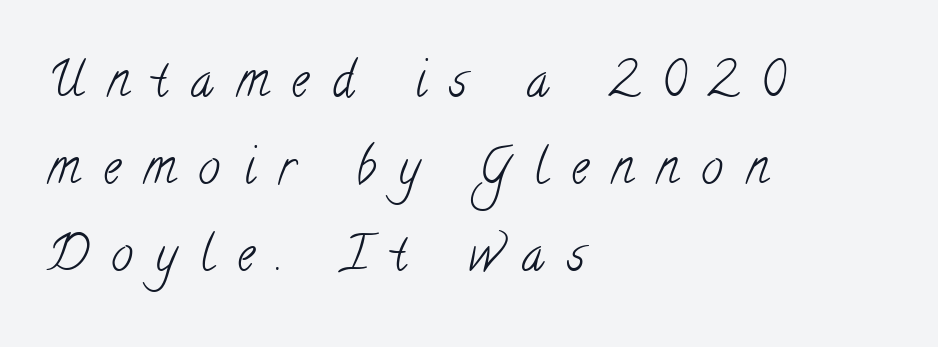
The image shows 49 px light, condensed serif type; set left-aligned, line spacing 1.78x, unusually wide letter spacing (+0.47 em), not underlined; low stroke contrast and a small x-height.
